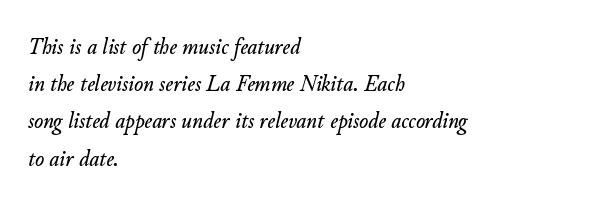
The leading is moderate, giving the passage an even texture. The specimen reads as italic at a glance. The passage shown is not underscored anywhere. This rendering leaves character spacing at its baseline value.
